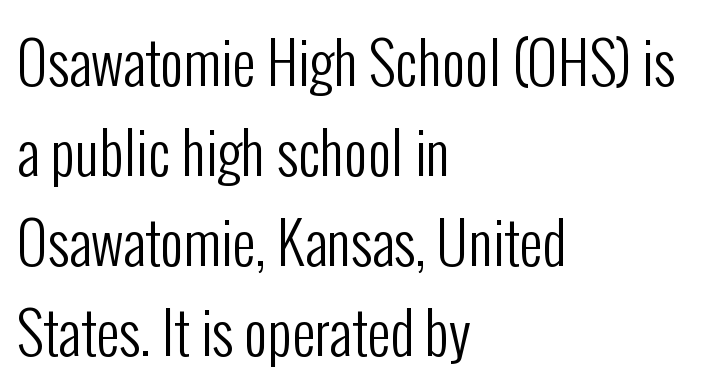
Q: Is the text bold? A: No.
Q: Is the text italic (slanted)? A: No, it is upright.
Q: Is the typeface a serif or a sans-serif typeface? A: Sans-serif.
Q: Is the text underlined? A: No.
Q: How is the paragraph aligned? A: Left-aligned.
Q: Is the spacing between letters normal or unusually wide? A: Normal.
Q: Is the spacing between lines tight, normal or loose? A: Normal.
Q: Width (condensed, normal, or wide)? A: Condensed.
Q: Stroke contrast? A: Low.
Q: x-height? A: Medium.
Q: Monospaced? A: No.
